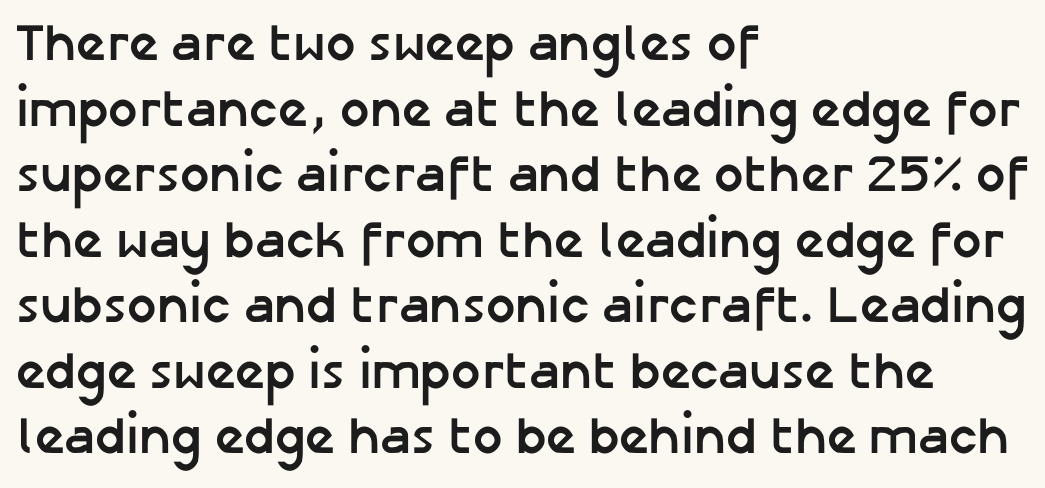
{"serif": "no", "italic": "no", "bold": "yes", "weight": "semibold", "width": "normal", "stroke_contrast": "low", "x_height": "medium", "monospaced": "no", "underline": "no", "align": "left", "line_spacing": "normal", "line_spacing_ratio": 1.26, "letter_spacing": "normal", "letter_spacing_em": 0.0, "glyph_px": 52}
